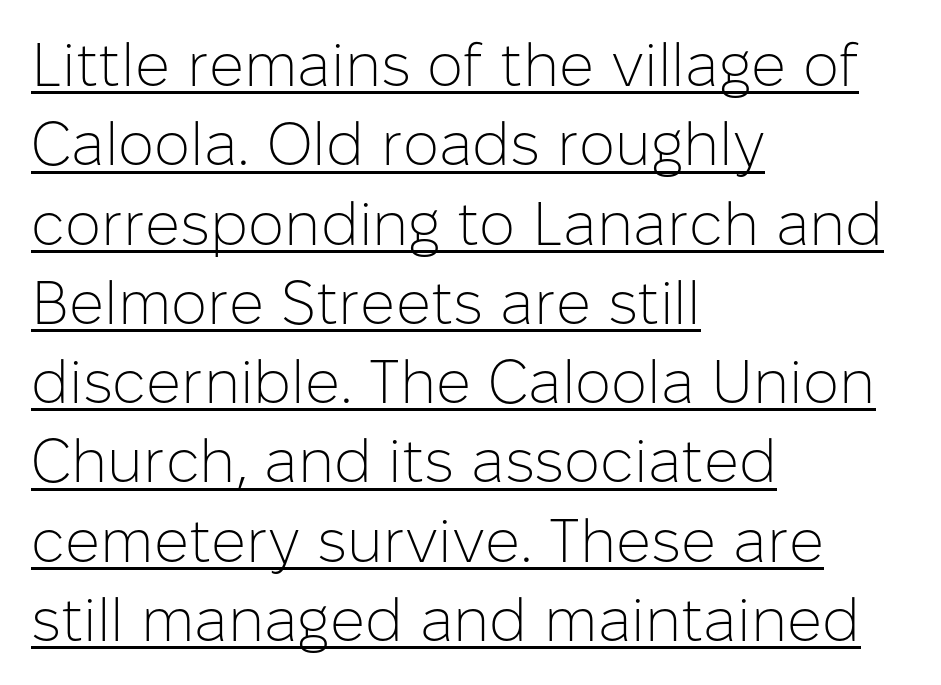
What's the leading like? Ordinary, nothing unusual. Italic: no, the glyphs are upright roman. The typesetter chose a ragged-right arrangement here. Standard letterfit; no display-style spreading of the glyphs. Is this a fixed-width face? No — the glyphs have proportional, varying widths.
